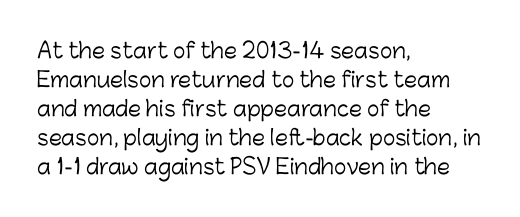
Q: Is the text bold? A: No.
Q: Is the text italic (slanted)? A: No, it is upright.
Q: Is the text underlined? A: No.
Q: How is the paragraph aligned? A: Left-aligned.
Q: Is the spacing between letters normal or unusually wide? A: Normal.
Q: Is the spacing between lines tight, normal or loose? A: Normal.
